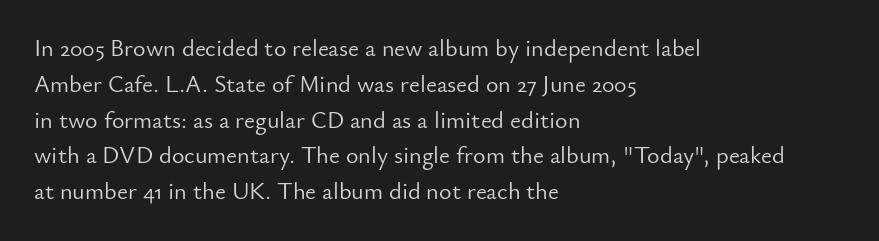
The setting favours the left margin, as ordinary paragraphs usually do. Upright lettering throughout. Letter spacing: default. No chunkiness to these letters — they're not bold.
